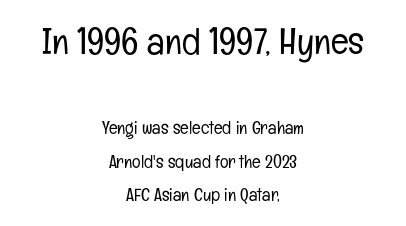
{"serif": "no", "italic": "no", "bold": "no", "weight": "light", "width": "condensed", "stroke_contrast": "low", "x_height": "medium", "monospaced": "no", "underline": "no", "align": "center", "line_spacing_ratio": 1.86, "letter_spacing": "normal", "letter_spacing_em": 0.0, "larger_block": "first", "size_ratio": 2.06, "glyph_px": 37}
